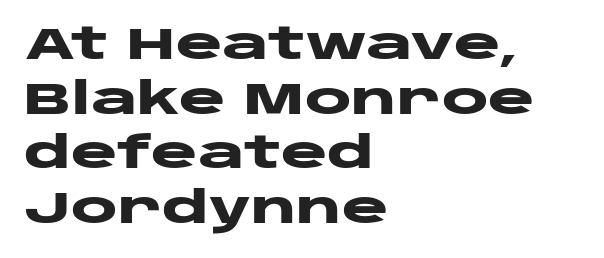
{"serif": "no", "italic": "no", "bold": "yes", "weight": "heavy", "width": "wide", "stroke_contrast": "low", "x_height": "large", "monospaced": "no", "underline": "no", "align": "left", "line_spacing_ratio": 1.24, "letter_spacing": "normal", "letter_spacing_em": 0.0, "glyph_px": 44}
